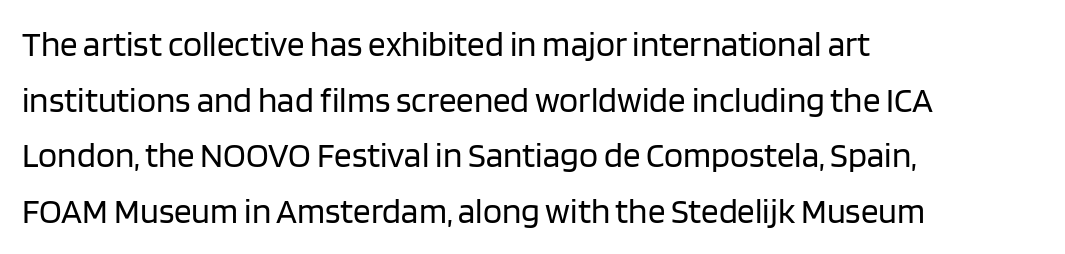
The image shows 35 px regular-weight sans-serif type, upright; set left-aligned, normal line spacing (1.59x), normal letter spacing, not underlined; low stroke contrast and a large x-height.
